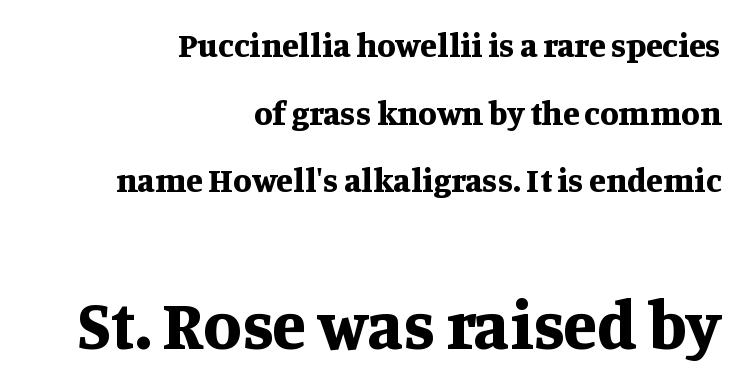
Q: Is the text bold? A: Yes.
Q: Is the text italic (slanted)? A: No, it is upright.
Q: Is the typeface a serif or a sans-serif typeface? A: Serif.
Q: Is the text underlined? A: No.
Q: How is the paragraph aligned? A: Right-aligned.
Q: Is the spacing between letters normal or unusually wide? A: Normal.
Q: Is the spacing between lines tight, normal or loose? A: Loose.
Q: Which block of text is set in a larger size, the first (top) or the second (bottom)? A: The second (bottom) one.
Q: Width (condensed, normal, or wide)? A: Normal.
Q: Stroke contrast? A: Medium.
Q: x-height? A: Large.
Q: Monospaced? A: No.
